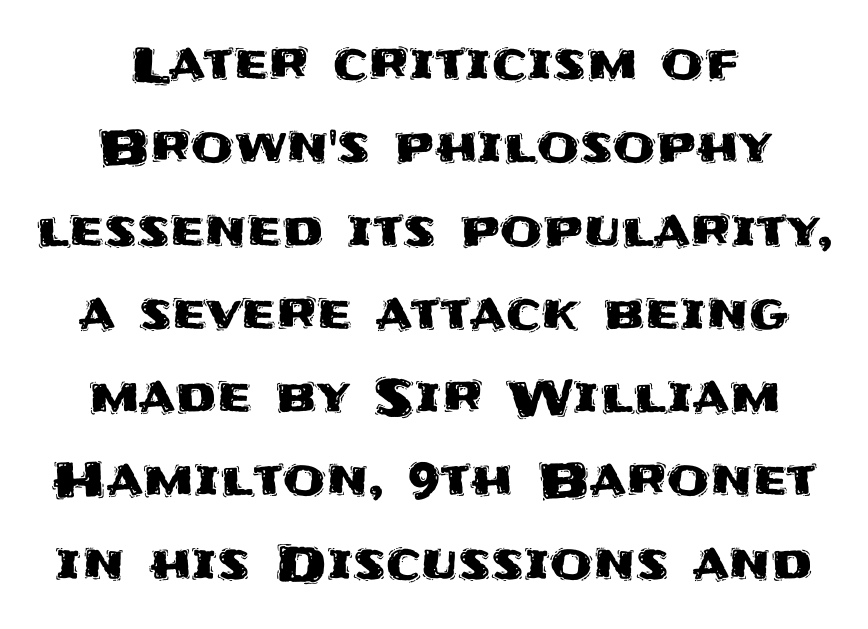
The image shows 49 px sans-serif type, upright; set centered, normal line spacing (1.7x), normal letter spacing, not underlined; medium stroke contrast and a large x-height.
